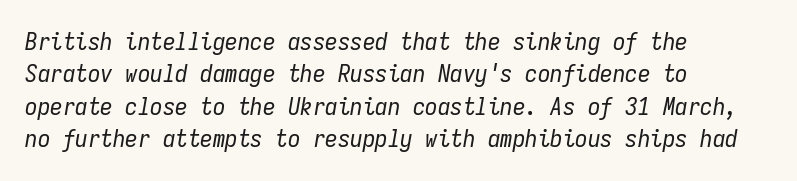
{"italic": "yes", "lean": "right", "slant_degrees": 9, "bold": "no", "underline": "no", "align": "left", "line_spacing": "normal", "line_spacing_ratio": 1.3, "letter_spacing": "normal", "letter_spacing_em": 0.0, "glyph_px": 25}
